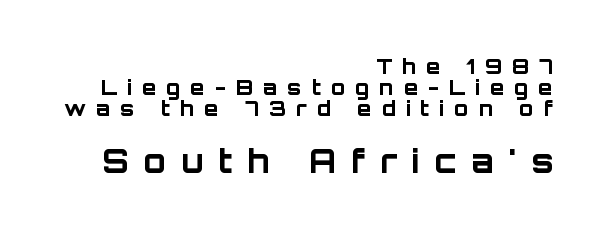
Q: Is the text bold? A: Yes.
Q: Is the text italic (slanted)? A: No, it is upright.
Q: Is the typeface a serif or a sans-serif typeface? A: Sans-serif.
Q: Is the text underlined? A: No.
Q: How is the paragraph aligned? A: Right-aligned.
Q: Is the spacing between letters normal or unusually wide? A: Unusually wide.
Q: Is the spacing between lines tight, normal or loose? A: Tight.
Q: Which block of text is set in a larger size, the first (top) or the second (bottom)? A: The second (bottom) one.
Q: Width (condensed, normal, or wide)? A: Normal.
Q: Stroke contrast? A: Low.
Q: x-height? A: Large.
Q: Monospaced? A: No.
